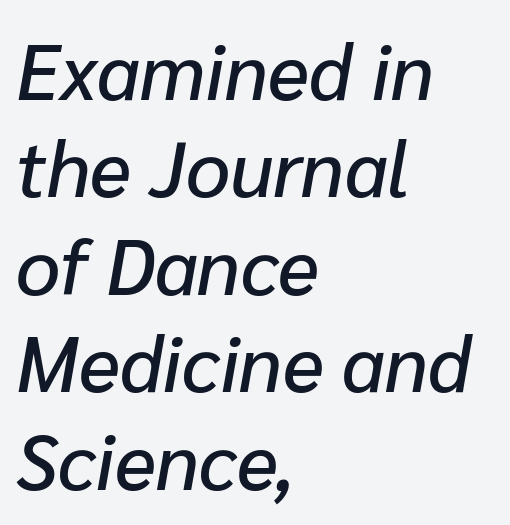
Q: Is the text italic (slanted)? A: Yes, it leans right by about 10 degrees.
Q: Is the text underlined? A: No.
Q: How is the paragraph aligned? A: Left-aligned.
Q: Is the spacing between letters normal or unusually wide? A: Normal.
Q: Is the spacing between lines tight, normal or loose? A: Normal.
Q: Width (condensed, normal, or wide)? A: Normal.
Q: Stroke contrast? A: Low.
Q: x-height? A: Medium.
Q: Monospaced? A: No.
